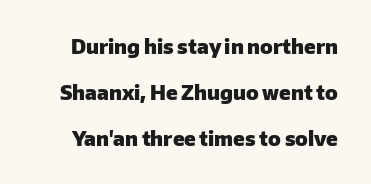
{"italic": "no", "bold": "yes", "underline": "no", "line_spacing": "loose", "line_spacing_ratio": 2.3, "letter_spacing": "normal", "letter_spacing_em": 0.0, "glyph_px": 20}
